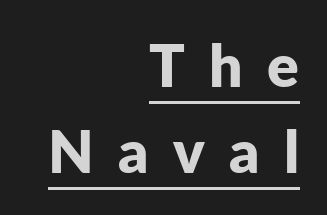
The image shows 59 px bold sans-serif type, upright; set right-aligned, normal line spacing (1.46x), unusually wide letter spacing (+0.41 em), underlined; low stroke contrast and a medium x-height.
